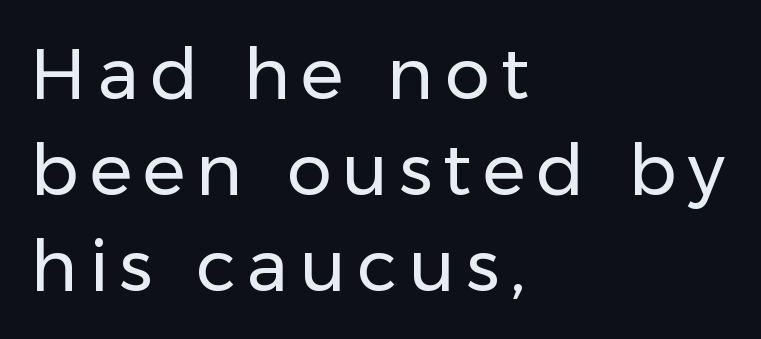
{"serif": "no", "italic": "no", "bold": "no", "weight": "regular", "width": "normal", "stroke_contrast": "low", "x_height": "medium", "monospaced": "no", "underline": "no", "align": "left", "line_spacing": "normal", "line_spacing_ratio": 1.35, "glyph_px": 71}
